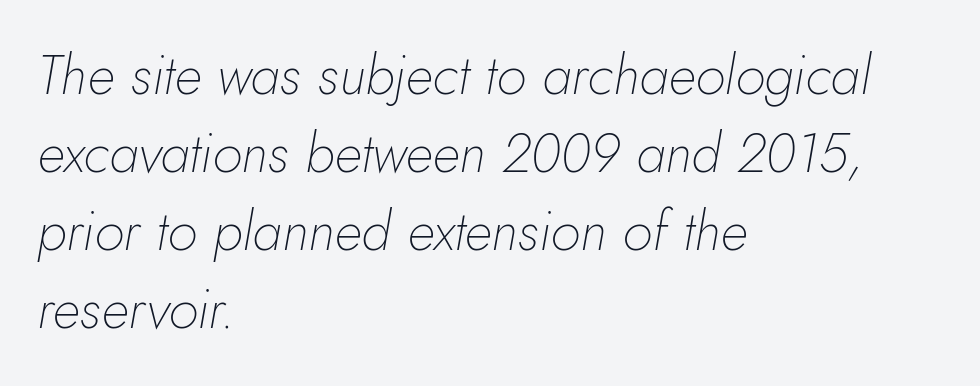
Q: Is the text bold? A: No.
Q: Is the text italic (slanted)? A: Yes, it leans right by about 10 degrees.
Q: Is the text underlined? A: No.
Q: How is the paragraph aligned? A: Left-aligned.
Q: Is the spacing between letters normal or unusually wide? A: Normal.
Q: Is the spacing between lines tight, normal or loose? A: Normal.
Q: Width (condensed, normal, or wide)? A: Normal.
Q: Stroke contrast? A: Low.
Q: x-height? A: Small.
Q: Monospaced? A: No.
